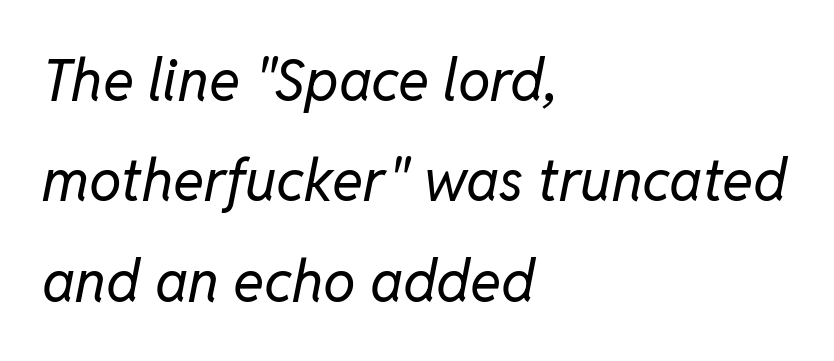
The image shows 58 px regular-weight type, italic (leaning right); set left-aligned, line spacing 1.73x, normal letter spacing, not underlined; low stroke contrast and a medium x-height.
